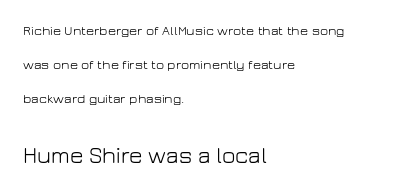
Observe the ordinary spacing: letters are neighbours, not strangers. The space between consecutive lines is lavish. The font's upright variant was chosen for this text. The strokes are not fattened; the text isn't bold. The setting favours the left margin, as ordinary paragraphs usually do.
